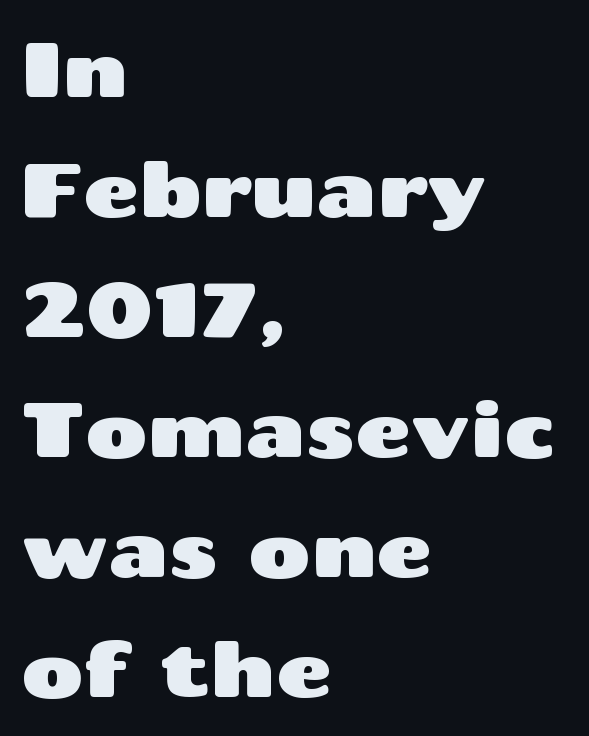
The image shows 76 px wide sans-serif type, upright; set left-aligned, normal line spacing (1.58x), normal letter spacing, not underlined; medium stroke contrast and a medium x-height.
